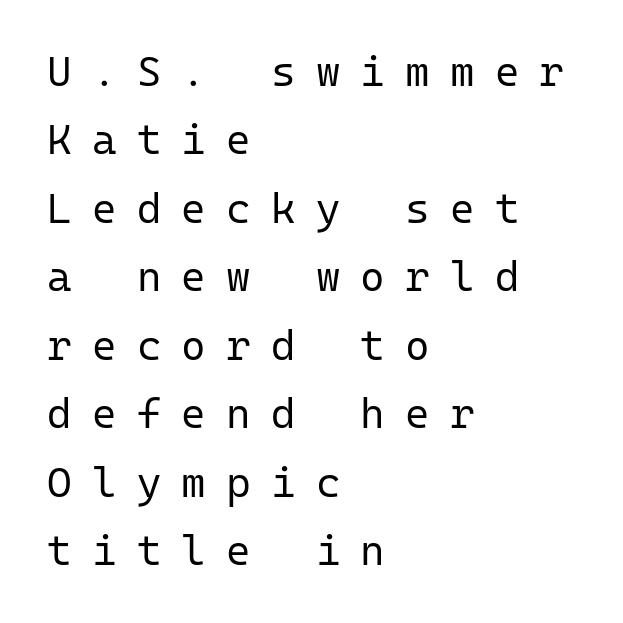
{"serif": "no", "italic": "no", "bold": "no", "weight": "regular", "width": "normal", "stroke_contrast": "low", "x_height": "medium", "monospaced": "yes", "underline": "no", "align": "left", "line_spacing": "normal", "line_spacing_ratio": 1.63, "letter_spacing": "wide", "letter_spacing_em": 0.48, "glyph_px": 42}
